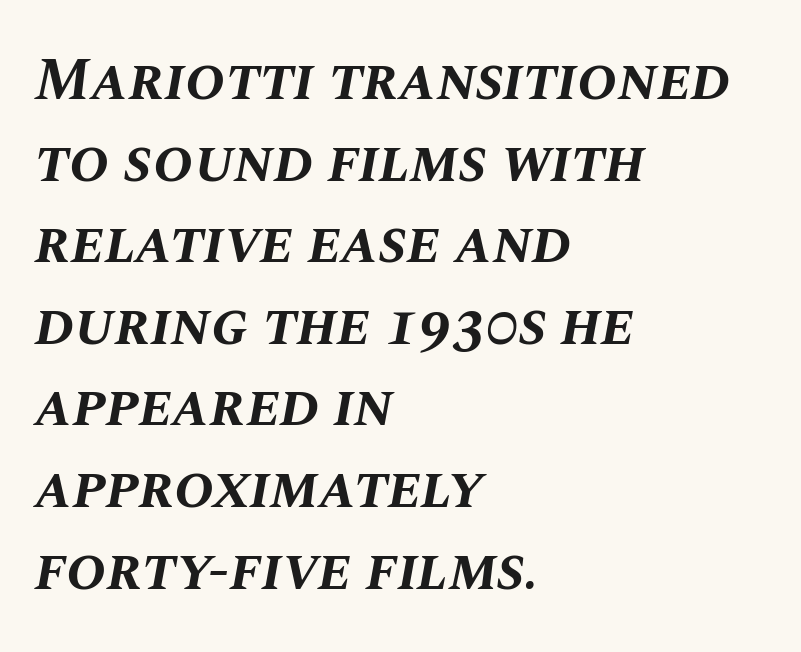
There is no visible air inserted between adjacent glyphs. The compositor pushed each line to the left boundary. The strokes are fattened all the way to bold. The strip under each line holds only bare page. Note the varied advance widths — an 'i' is clearly narrower than an 'm'.
